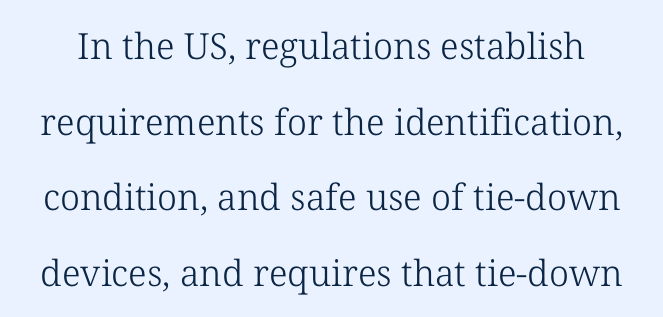
{"serif": "yes", "italic": "no", "bold": "no", "weight": "light", "width": "normal", "stroke_contrast": "low", "x_height": "medium", "monospaced": "no", "underline": "no", "line_spacing": "loose", "line_spacing_ratio": 2.1, "letter_spacing": "normal", "letter_spacing_em": 0.0, "glyph_px": 36}
